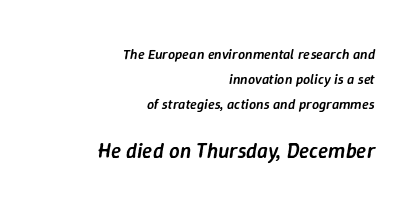
Q: Is the text bold? A: Semi-bold.
Q: Is the text italic (slanted)? A: Yes, it leans right by about 9 degrees.
Q: Is the text underlined? A: No.
Q: How is the paragraph aligned? A: Right-aligned.
Q: Is the spacing between letters normal or unusually wide? A: Normal.
Q: Which block of text is set in a larger size, the first (top) or the second (bottom)? A: The second (bottom) one.
